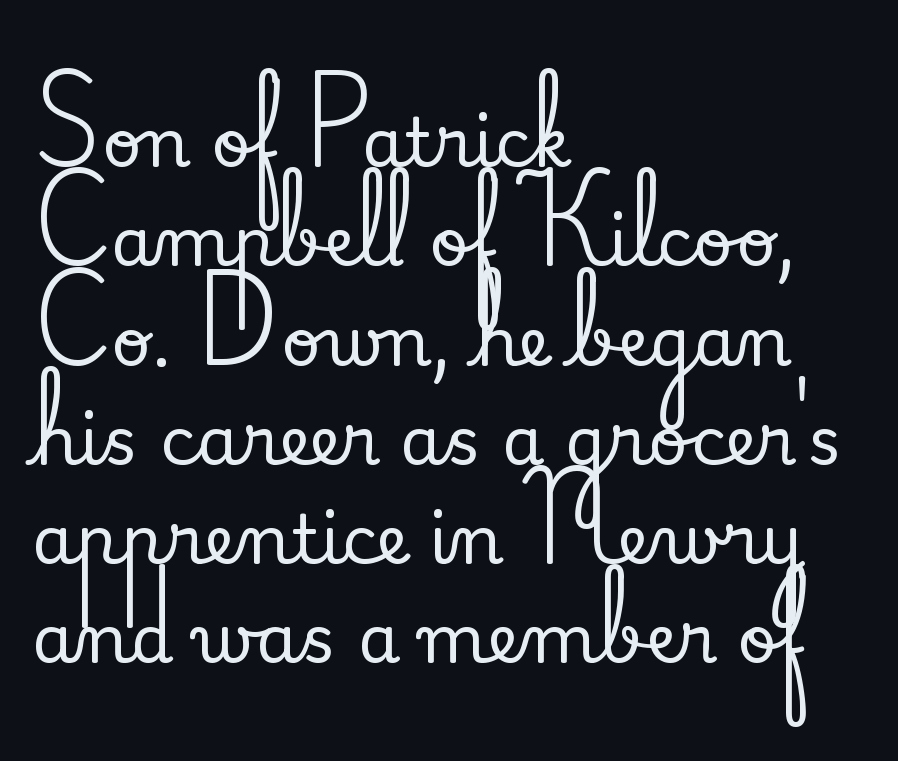
This rendering uses left alignment, leaving the right contour irregular. Each letter keeps its own natural width here, so spacing adapts to shape. A typesetter would label this face a serif. Letters rest on an invisible, unmarked baseline. This block has exactly the height ordinary leading produces. Does the lettering tilt? It doesn't — this is upright.
